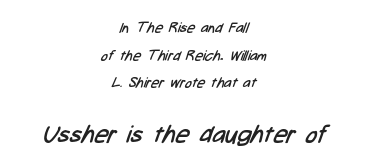
{"bold": "no", "underline": "no", "align": "center", "line_spacing": "loose", "line_spacing_ratio": 1.97, "letter_spacing": "normal", "letter_spacing_em": 0.0, "larger_block": "second", "size_ratio": 1.71, "glyph_px": 24}
